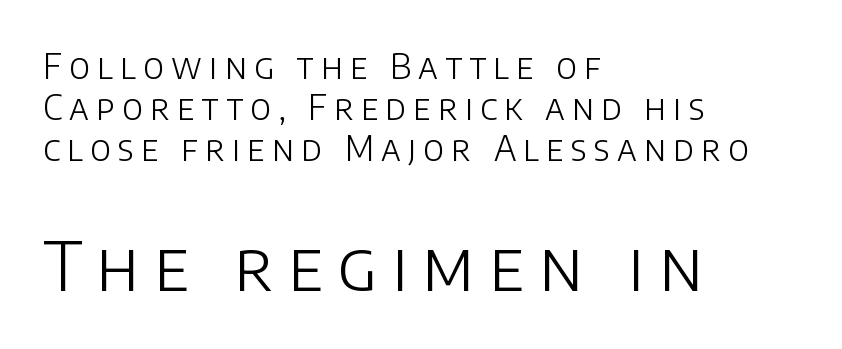
Notice how the stems are strictly vertical — no italics here. Font category for this specimen: sans-serif. The passage is arranged the way most books set body copy — flush left. Inter-character spacing is expanded well beyond the font's built-in metrics. Looks like regular typesetting: each glyph gets only the width it needs. A light-to-regular cut is what we see here.
